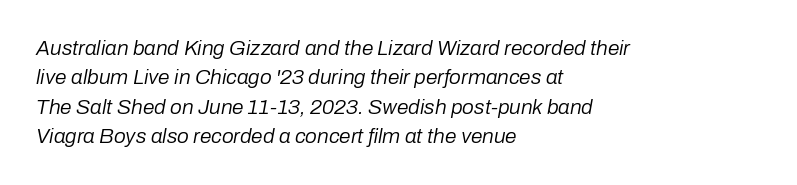
{"italic": "yes", "lean": "right", "slant_degrees": 10, "bold": "no", "underline": "no", "align": "left", "line_spacing": "normal", "line_spacing_ratio": 1.4, "letter_spacing": "normal", "letter_spacing_em": 0.0, "glyph_px": 21}
